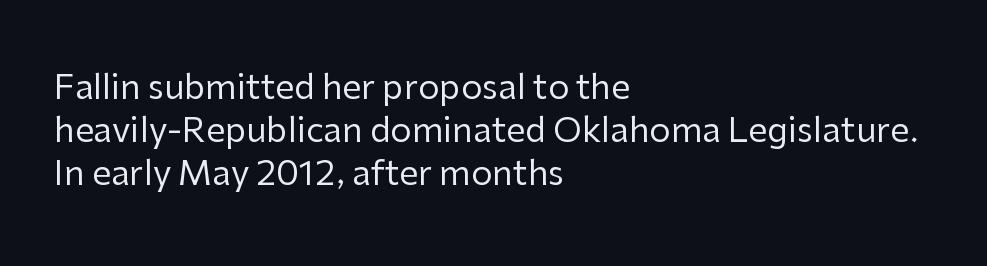
{"serif": "no", "italic": "no", "bold": "no", "weight": "regular", "width": "normal", "stroke_contrast": "low", "x_height": "medium", "monospaced": "no", "underline": "no", "align": "left", "line_spacing": "normal", "line_spacing_ratio": 1.26, "letter_spacing": "normal", "letter_spacing_em": 0.0, "glyph_px": 34}
